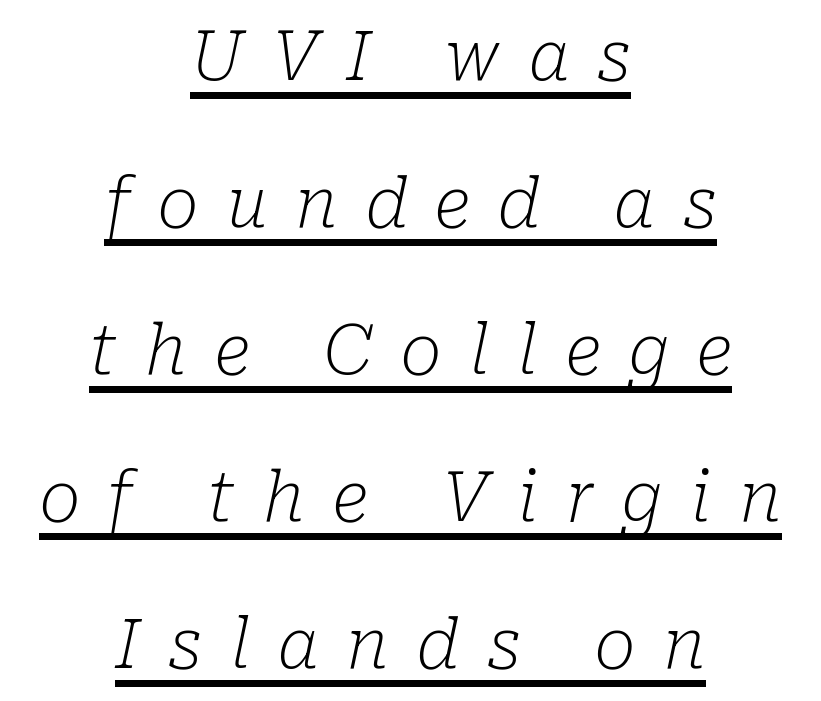
The image shows 69 px light serif type, italic (leaning right); set centered, loose line spacing (2.13x), unusually wide letter spacing (+0.41 em), underlined; low stroke contrast and a medium x-height.
